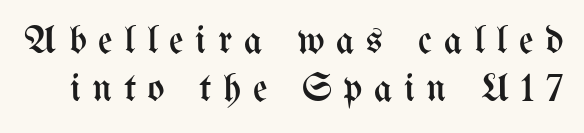
The image shows 40 px regular-weight, condensed type, upright; set line spacing 1.19x, unusually wide letter spacing (+0.29 em), not underlined; medium stroke contrast and a medium x-height.
